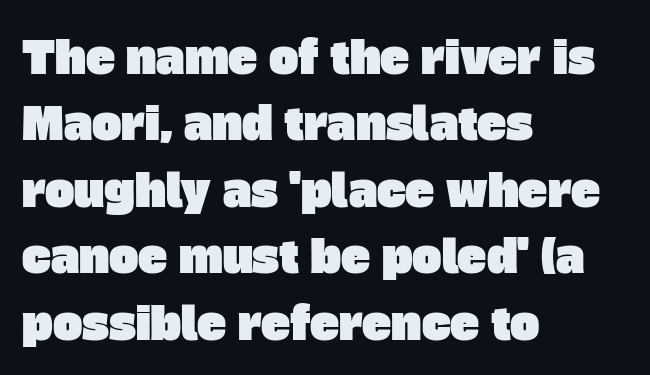
Q: Is the typeface a serif or a sans-serif typeface? A: Sans-serif.
Q: Is the text underlined? A: No.
Q: How is the paragraph aligned? A: Left-aligned.
Q: Is the spacing between letters normal or unusually wide? A: Normal.
Q: Is the spacing between lines tight, normal or loose? A: Normal.
Q: Width (condensed, normal, or wide)? A: Normal.
Q: Stroke contrast? A: Low.
Q: x-height? A: Large.
Q: Monospaced? A: No.
